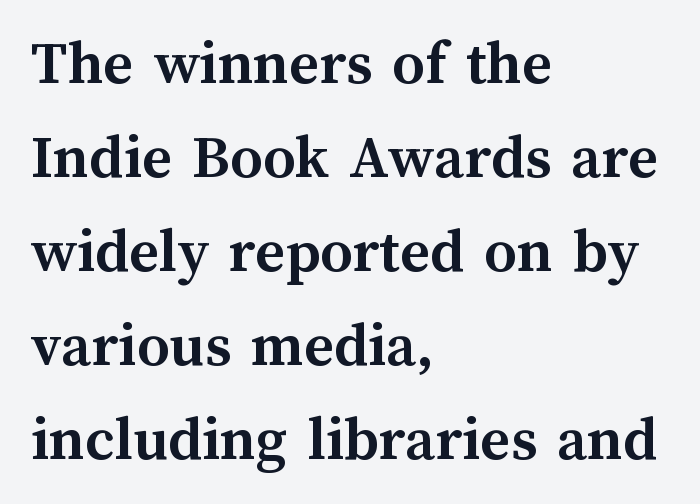
{"italic": "no", "bold": "yes", "weight": "semibold", "width": "normal", "stroke_contrast": "medium", "x_height": "medium", "monospaced": "no", "underline": "no", "align": "left", "line_spacing": "normal", "line_spacing_ratio": 1.47, "letter_spacing": "normal", "letter_spacing_em": 0.0, "glyph_px": 64}
